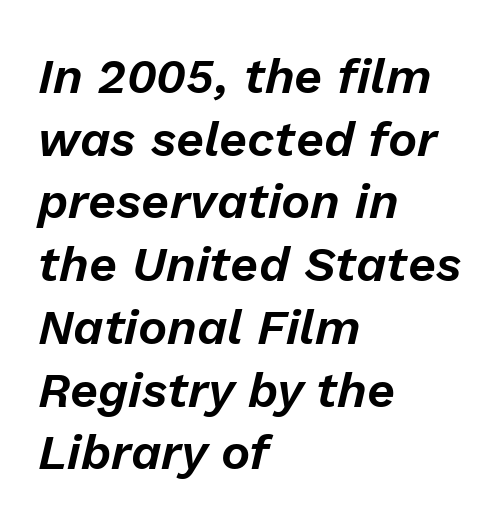
Q: Is the text italic (slanted)? A: Yes, it leans right by about 13 degrees.
Q: Is the text underlined? A: No.
Q: How is the paragraph aligned? A: Left-aligned.
Q: Is the spacing between letters normal or unusually wide? A: Normal.
Q: Is the spacing between lines tight, normal or loose? A: Normal.
Q: Width (condensed, normal, or wide)? A: Normal.
Q: Stroke contrast? A: Low.
Q: x-height? A: Medium.
Q: Monospaced? A: No.
